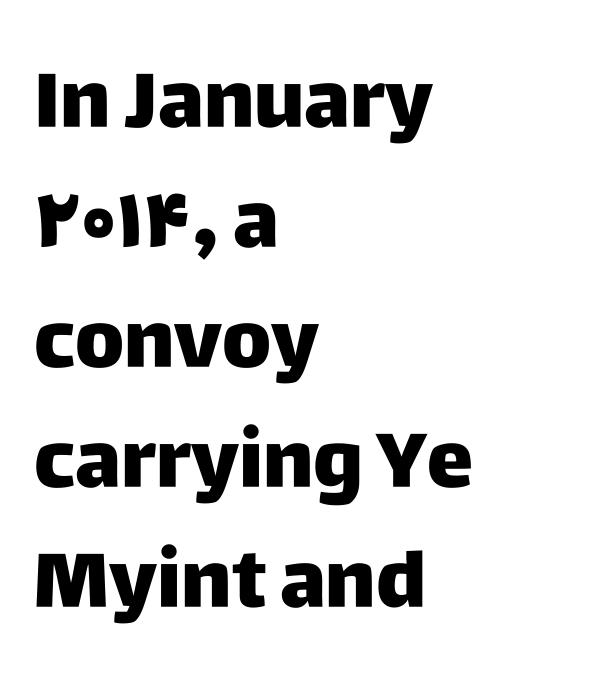
Each line starts at the same left margin while the right side varies. Is this a fixed-width face? No — the glyphs have proportional, varying widths. The characters display no serif detailing; their extremities are plain. The vertical gap from one line to the next is medium. The letters stand straight up with perfectly vertical stems. Nobody drew a line under any word here.
